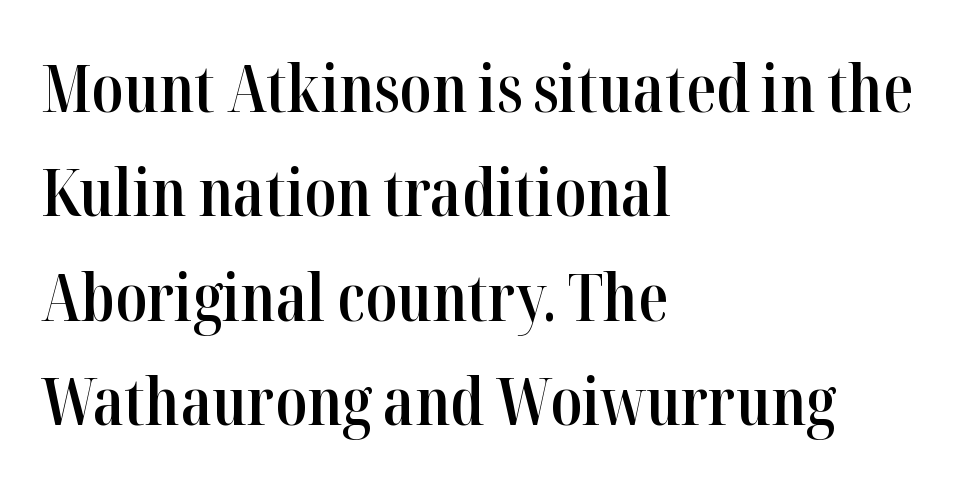
Q: Is the text bold? A: Semi-bold.
Q: Is the text italic (slanted)? A: No, it is upright.
Q: Is the typeface a serif or a sans-serif typeface? A: Serif.
Q: Is the text underlined? A: No.
Q: How is the paragraph aligned? A: Left-aligned.
Q: Is the spacing between letters normal or unusually wide? A: Normal.
Q: Is the spacing between lines tight, normal or loose? A: Normal.
Q: Width (condensed, normal, or wide)? A: Condensed.
Q: Stroke contrast? A: High.
Q: x-height? A: Medium.
Q: Monospaced? A: No.
